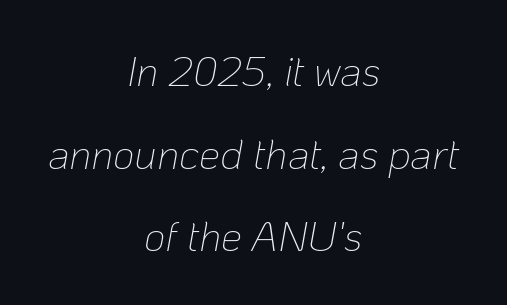
The image shows 42 px thin type, italic (leaning right); set centered, loose line spacing (1.97x), normal letter spacing, not underlined; low stroke contrast and a medium x-height.
